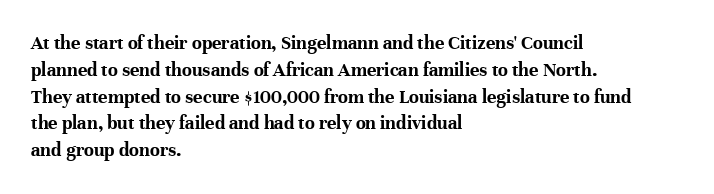
It's the straight-up-and-down kind of type. The letters sit at their default tracking, neither squeezed nor spread. Line starts are locked; line ends wander. This is heavy type, rendered in bold. Baseline-to-baseline distance is the conventional proportion of letter height.
